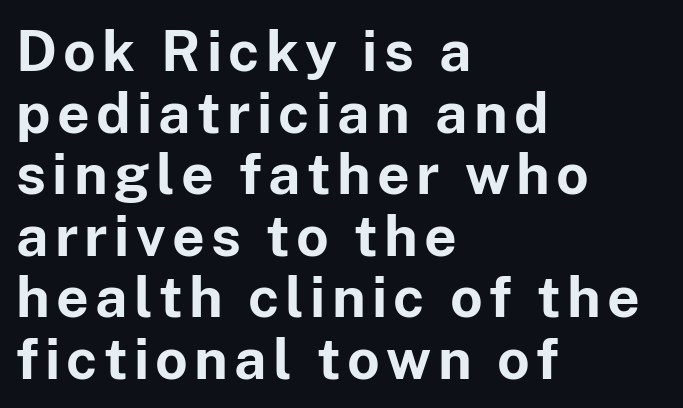
{"serif": "no", "italic": "no", "bold": "yes", "weight": "bold", "width": "normal", "stroke_contrast": "low", "x_height": "medium", "monospaced": "no", "underline": "no", "align": "left", "line_spacing": "tight", "line_spacing_ratio": 1.08, "glyph_px": 57}
